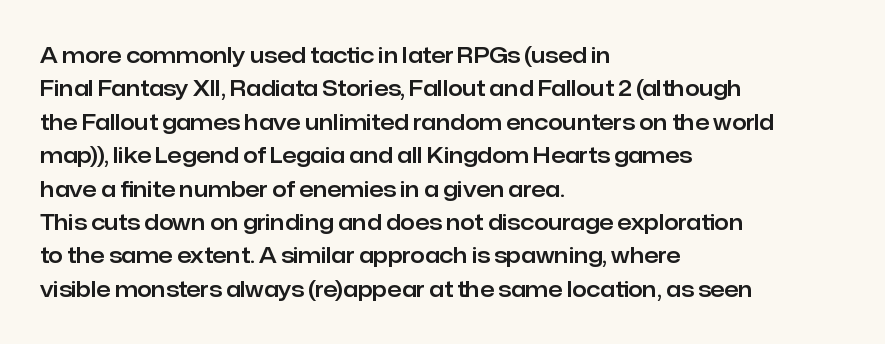
Nobody drew a line under any word here. A student would call this left alignment; a typographer would say flush left, rag right. Rendered with straight, roman letterforms. In terms of leading, this rendering sits right in the middle. Characters follow at the spacing the type designer built in.
